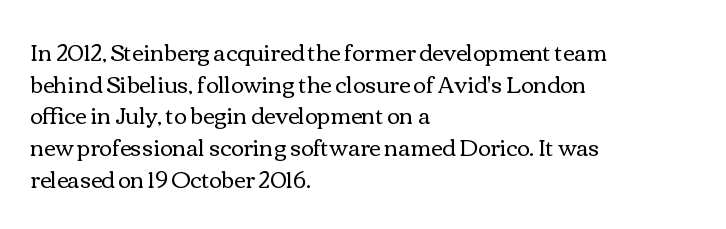
Ordinary non-slanted type is in use. Whoever set this chose a conventional vertical rhythm. Nothing unusual about the tracking: characters are spaced as the font intends. Every row of glyphs begins at an identical x-position on the left.
